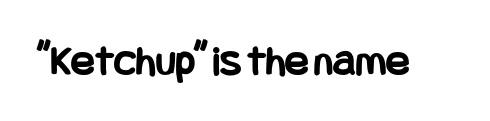
Q: Is the text bold? A: Yes.
Q: Is the text italic (slanted)? A: No, it is upright.
Q: Is the typeface a serif or a sans-serif typeface? A: Sans-serif.
Q: Is the text underlined? A: No.
Q: Is the spacing between letters normal or unusually wide? A: Normal.
Q: Width (condensed, normal, or wide)? A: Condensed.
Q: Stroke contrast? A: Low.
Q: x-height? A: Large.
